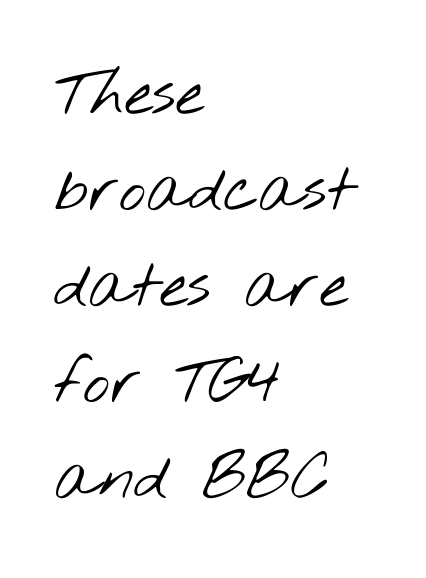
The image shows 64 px light, wide sans-serif type; set left-aligned, normal line spacing (1.5x), normal letter spacing, not underlined; low stroke contrast and a small x-height.
